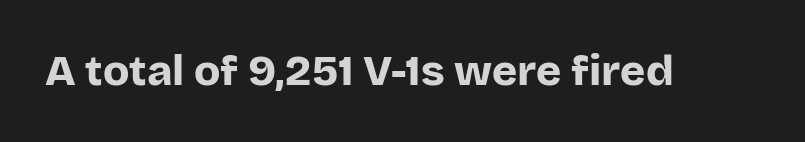
Q: Is the text bold? A: Yes.
Q: Is the text italic (slanted)? A: No, it is upright.
Q: Is the typeface a serif or a sans-serif typeface? A: Sans-serif.
Q: Is the text underlined? A: No.
Q: Is the spacing between letters normal or unusually wide? A: Normal.
Q: Width (condensed, normal, or wide)? A: Normal.
Q: Stroke contrast? A: Low.
Q: x-height? A: Large.
Q: Monospaced? A: No.
